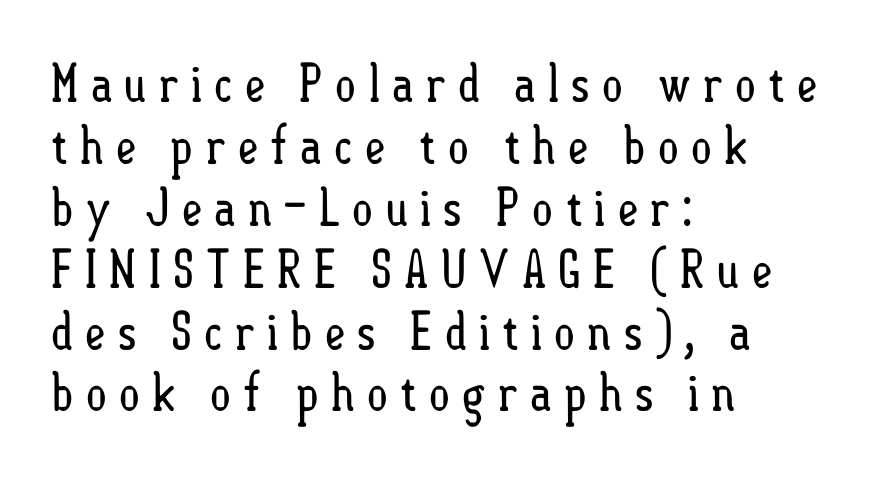
Q: Is the text bold? A: No.
Q: Is the text italic (slanted)? A: No, it is upright.
Q: Is the text underlined? A: No.
Q: How is the paragraph aligned? A: Left-aligned.
Q: Is the spacing between letters normal or unusually wide? A: Unusually wide.
Q: Width (condensed, normal, or wide)? A: Condensed.
Q: Stroke contrast? A: Low.
Q: x-height? A: Small.
Q: Monospaced? A: No.
